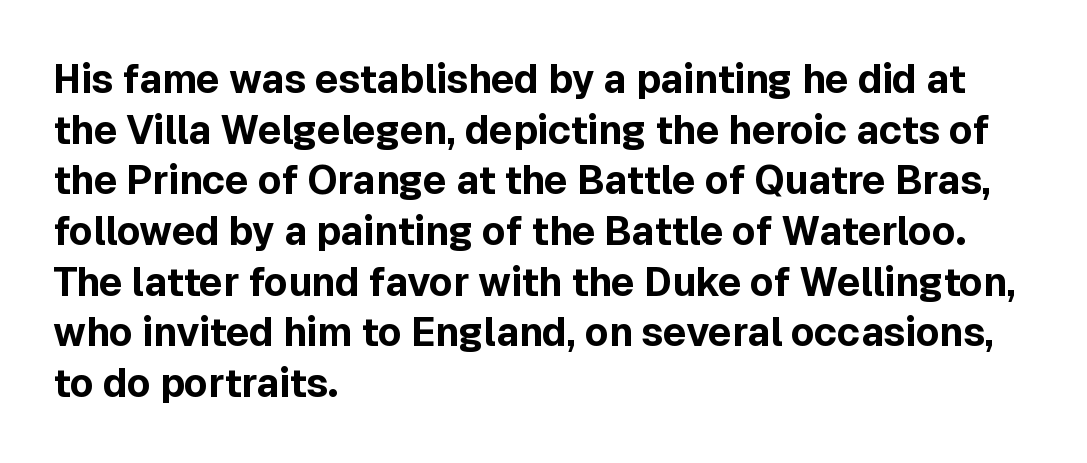
Horizontally, the lines are justified to the leading edge only. The face used here is proportionally spaced, like ordinary book or web type. To sum up the face: it is a sans, with no serifs. Caption: standard tracking, unaltered. Quick note: underline off. A roman cut, with each character standing at attention.
